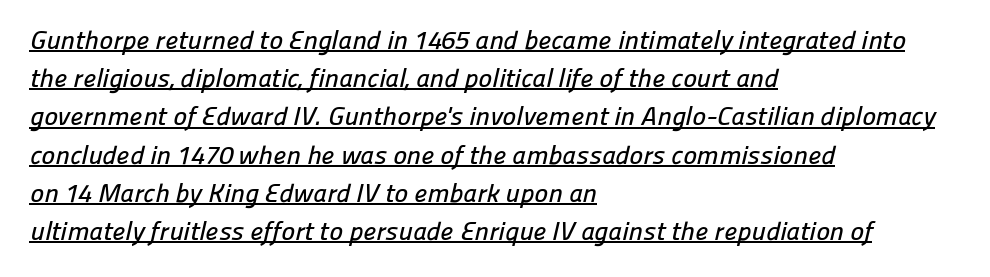
The words here are underlined. One glance says typical: line gaps are just what's usual. Horizontal alignment here is leftward, the default for most running prose. You could call the tracking neutral — neither tight nor loose.
